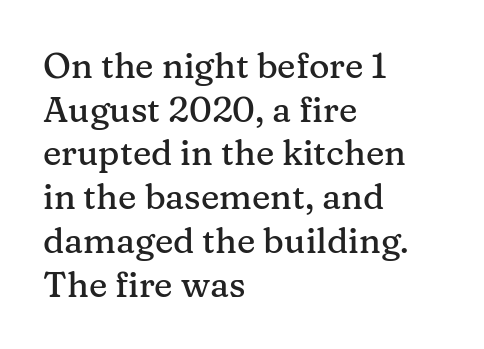
In terms of letterspacing, this is plain default setting. Spacing verdict: proportional, widths tailored to each character. Unmarked baselines from the first word to the last. Is this a sans? No — the strokes have serifs.
